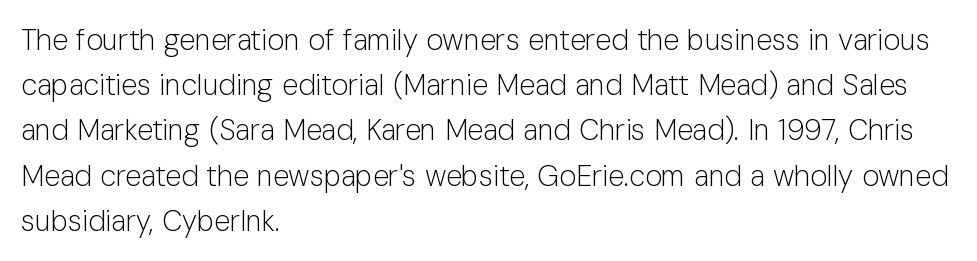
{"serif": "no", "italic": "no", "bold": "no", "weight": "light", "width": "normal", "stroke_contrast": "low", "x_height": "medium", "monospaced": "no", "underline": "no", "align": "left", "line_spacing": "normal", "line_spacing_ratio": 1.56, "letter_spacing": "normal", "letter_spacing_em": 0.0, "glyph_px": 29}
